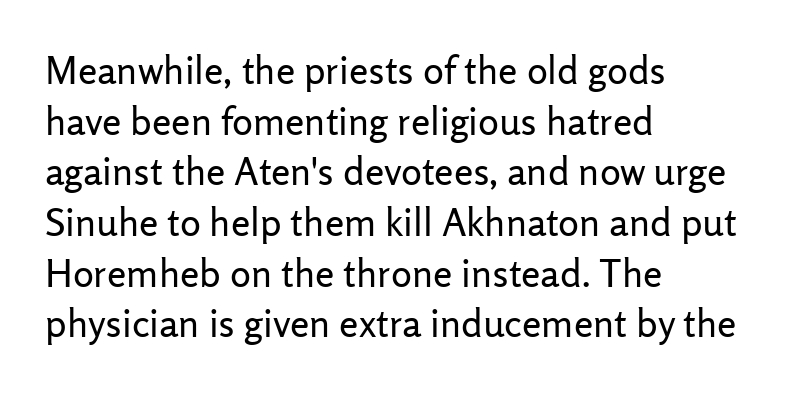
{"serif": "no", "italic": "no", "bold": "no", "weight": "regular", "width": "normal", "stroke_contrast": "low", "x_height": "medium", "monospaced": "no", "underline": "no", "align": "left", "line_spacing": "normal", "line_spacing_ratio": 1.3, "letter_spacing": "normal", "letter_spacing_em": 0.0, "glyph_px": 39}
